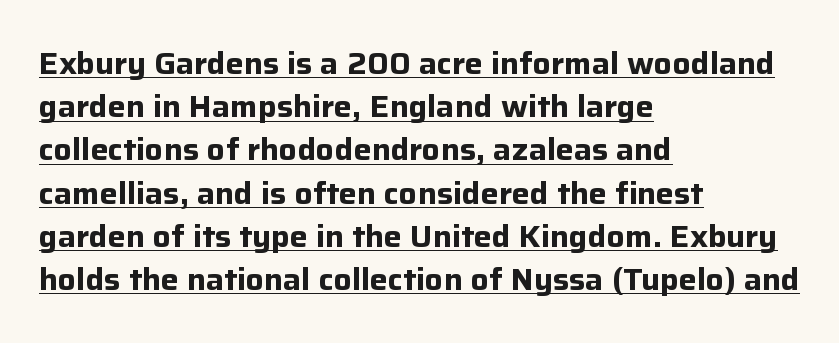
Q: Is the text bold? A: Yes.
Q: Is the text italic (slanted)? A: No, it is upright.
Q: Is the typeface a serif or a sans-serif typeface? A: Sans-serif.
Q: Is the text underlined? A: Yes.
Q: How is the paragraph aligned? A: Left-aligned.
Q: Is the spacing between letters normal or unusually wide? A: Normal.
Q: Is the spacing between lines tight, normal or loose? A: Normal.
Q: Width (condensed, normal, or wide)? A: Normal.
Q: Stroke contrast? A: Low.
Q: x-height? A: Medium.
Q: Monospaced? A: No.
